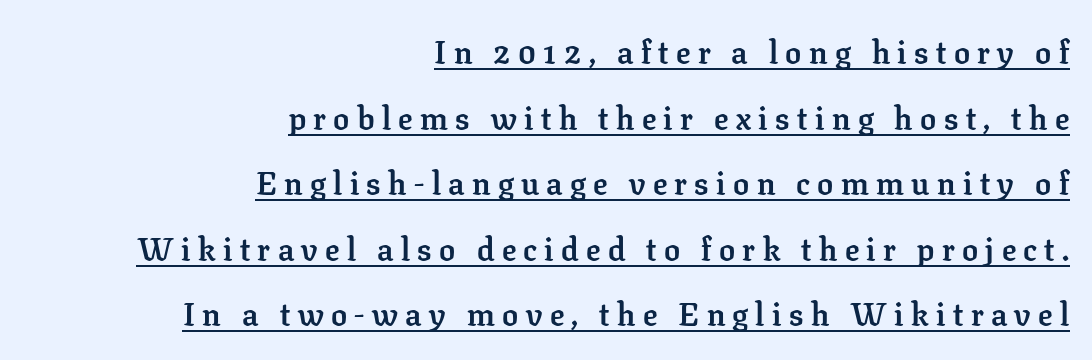
Q: Is the text bold? A: Yes.
Q: Is the text italic (slanted)? A: No, it is upright.
Q: Is the typeface a serif or a sans-serif typeface? A: Serif.
Q: Is the text underlined? A: Yes.
Q: How is the paragraph aligned? A: Right-aligned.
Q: Is the spacing between letters normal or unusually wide? A: Unusually wide.
Q: Is the spacing between lines tight, normal or loose? A: Loose.
Q: Width (condensed, normal, or wide)? A: Normal.
Q: Stroke contrast? A: Low.
Q: x-height? A: Medium.
Q: Monospaced? A: No.
